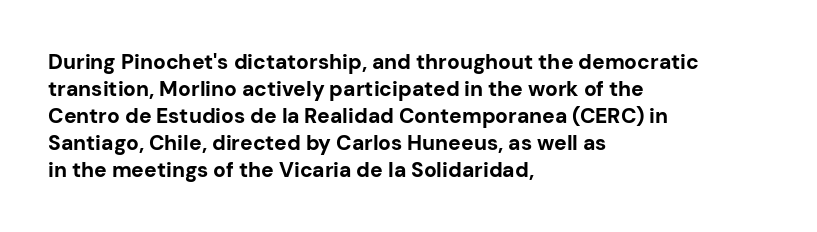
{"italic": "no", "bold": "yes", "underline": "no", "align": "left", "line_spacing": "normal", "line_spacing_ratio": 1.28, "letter_spacing": "normal", "letter_spacing_em": 0.0, "glyph_px": 21}
